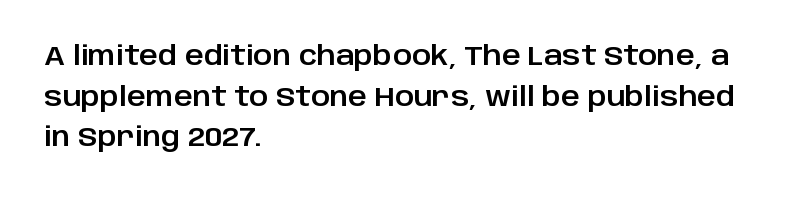
Q: Is the text italic (slanted)? A: No, it is upright.
Q: Is the text underlined? A: No.
Q: How is the paragraph aligned? A: Left-aligned.
Q: Is the spacing between letters normal or unusually wide? A: Normal.
Q: Is the spacing between lines tight, normal or loose? A: Normal.
